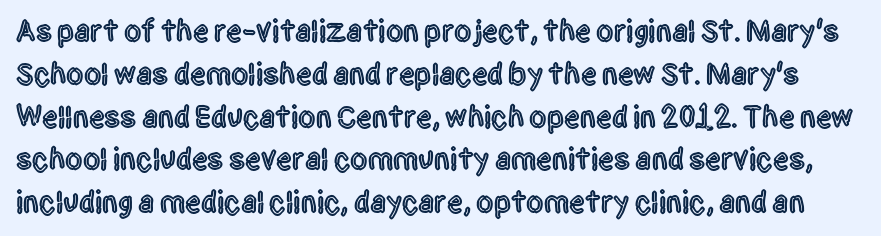
{"serif": "no", "italic": "no", "width": "condensed", "x_height": "large", "monospaced": "no", "underline": "no", "line_spacing": "normal", "line_spacing_ratio": 1.38, "letter_spacing": "normal", "letter_spacing_em": 0.0, "glyph_px": 31}
